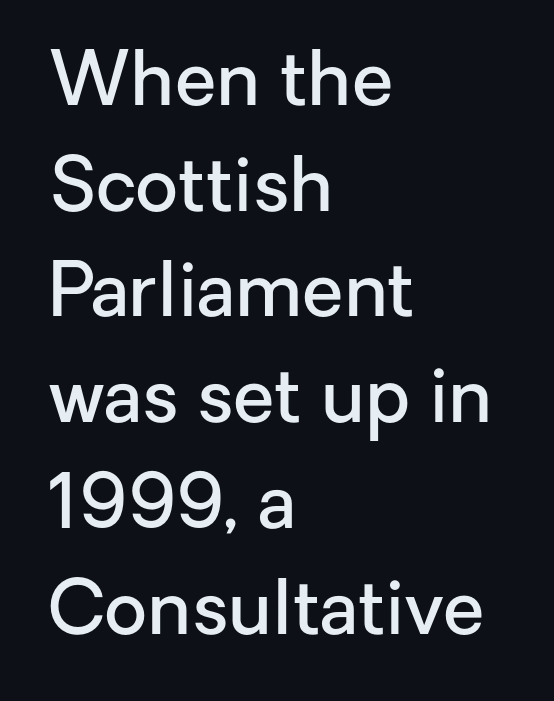
The text block is weighted toward the left margin, trailing off unevenly rightward. Style check: upright. I'd call this a sans setting — the letters go barefoot. The rendering uses a semibold face; strokes are thickened but not to full bold. The space directly below the letters is spotless. Each letter keeps its own natural width here, so spacing adapts to shape.
